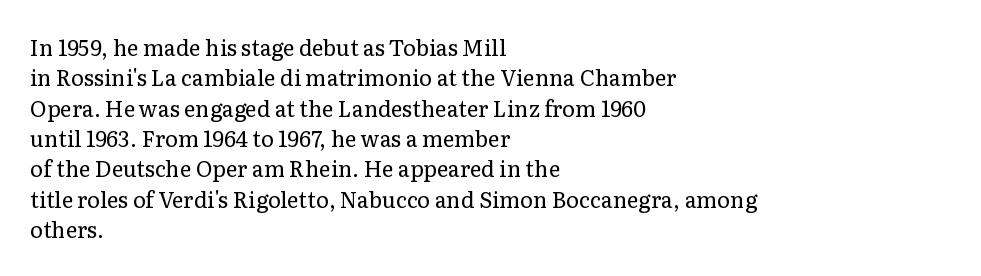
{"italic": "no", "bold": "no", "underline": "no", "align": "left", "line_spacing": "normal", "line_spacing_ratio": 1.38, "letter_spacing": "normal", "letter_spacing_em": 0.0, "glyph_px": 22}
